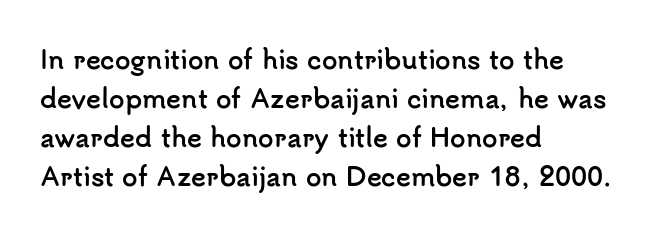
The image shows 25 px bold type, upright; set left-aligned, normal line spacing (1.56x), normal letter spacing, not underlined.
